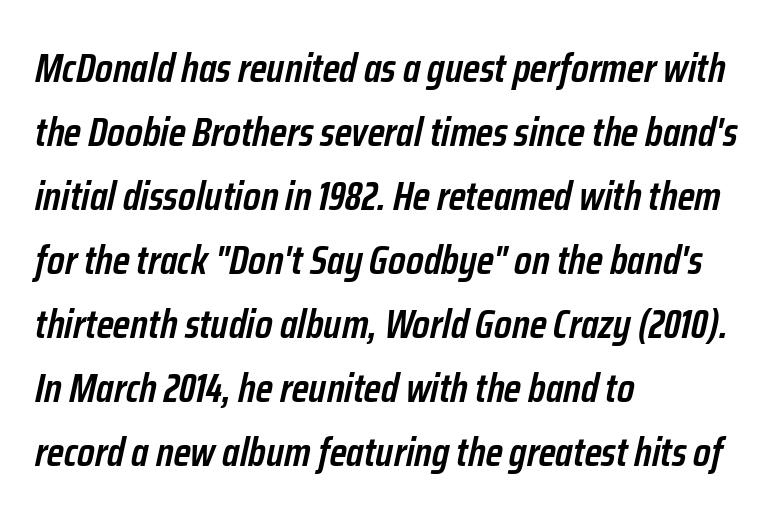
Q: Is the text bold? A: Semi-bold.
Q: Is the text italic (slanted)? A: Yes, it leans right by about 12 degrees.
Q: Is the text underlined? A: No.
Q: How is the paragraph aligned? A: Left-aligned.
Q: Is the spacing between letters normal or unusually wide? A: Normal.
Q: Is the spacing between lines tight, normal or loose? A: Normal.
Q: Width (condensed, normal, or wide)? A: Condensed.
Q: Stroke contrast? A: Low.
Q: x-height? A: Medium.
Q: Monospaced? A: No.
